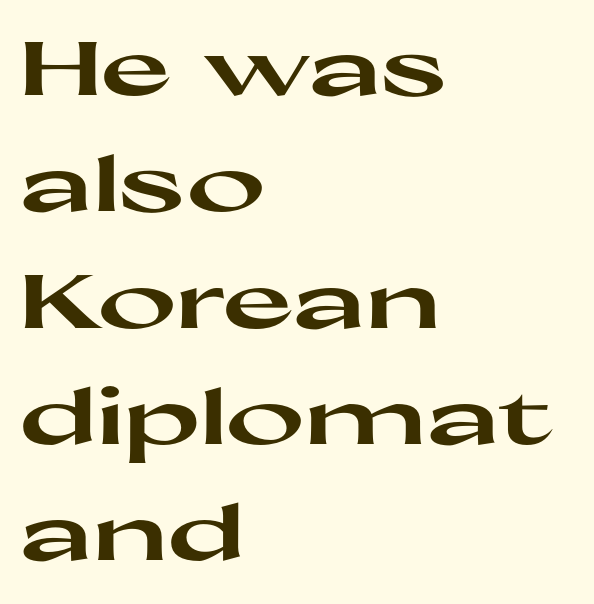
The image shows 76 px heavy, wide sans-serif type, upright; set left-aligned, normal line spacing (1.53x), normal letter spacing, not underlined; high stroke contrast and a medium x-height.
